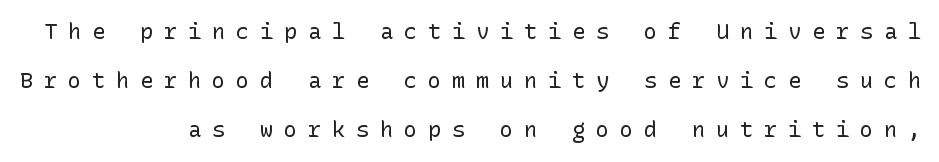
Q: Is the text bold? A: No.
Q: Is the text italic (slanted)? A: No, it is upright.
Q: Is the text underlined? A: No.
Q: How is the paragraph aligned? A: Right-aligned.
Q: Is the spacing between letters normal or unusually wide? A: Unusually wide.
Q: Is the spacing between lines tight, normal or loose? A: Loose.
